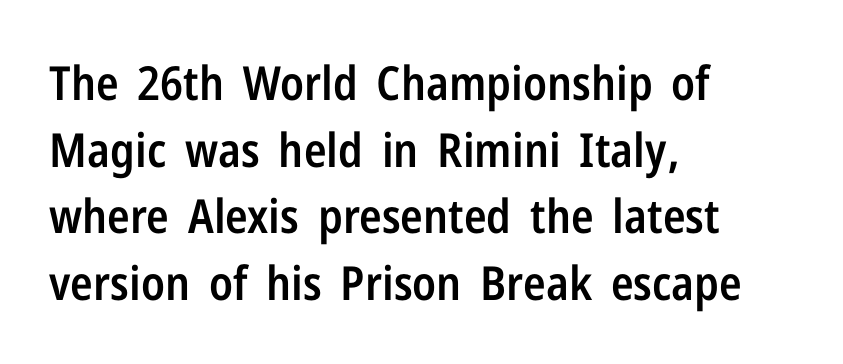
Is the letter spacing exaggerated? No — it looks like the ordinary default. The face used here is a sans, in the tradition of grotesques and geometrics. Looks like regular typesetting: each glyph gets only the width it needs. This is roman type, the default non-slanted kind. Each line starts at the same left margin while the right side varies.
